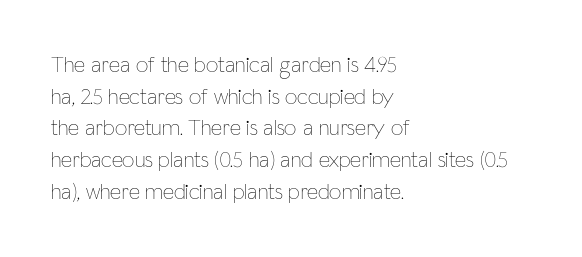
{"italic": "no", "bold": "no", "underline": "no", "align": "left", "line_spacing": "normal", "line_spacing_ratio": 1.44, "letter_spacing": "normal", "letter_spacing_em": 0.0, "glyph_px": 22}
